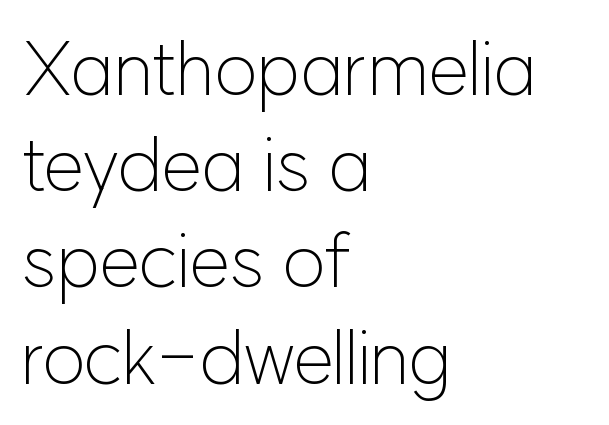
The image shows 74 px light sans-serif type, upright; set left-aligned, normal line spacing (1.3x), normal letter spacing, not underlined; low stroke contrast and a medium x-height.
